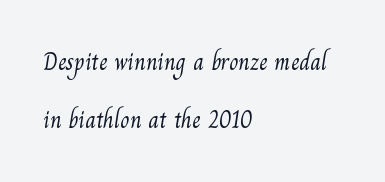
{"bold": "no", "underline": "no", "align": "left", "line_spacing": "loose", "line_spacing_ratio": 2.4, "letter_spacing": "normal", "letter_spacing_em": 0.0, "glyph_px": 24}
